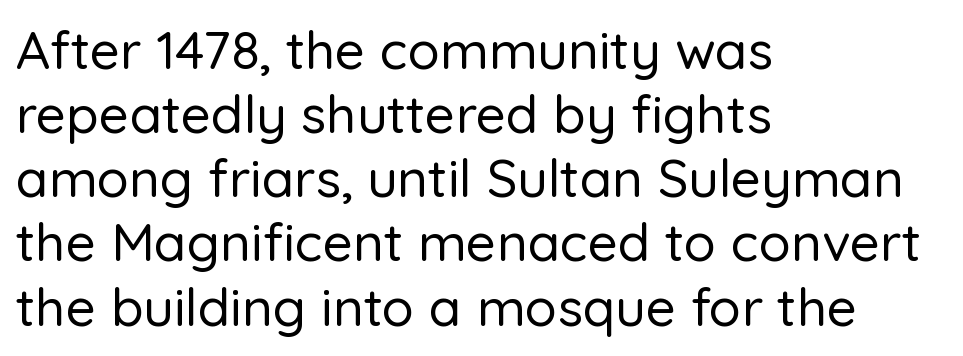
The face used here is proportionally spaced, like ordinary book or web type. This sample uses an upright cut, with every glyph sitting square on the baseline. Type style note: lacks serifs. Look at the tracking — it's just the regular setting, nothing added. The space directly below the letters is spotless. The lines are quadded left.
